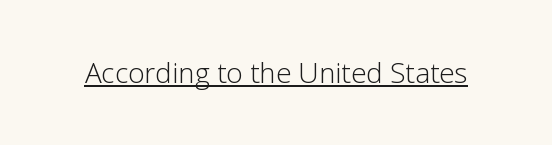
{"serif": "no", "italic": "no", "bold": "no", "weight": "light", "width": "normal", "stroke_contrast": "low", "x_height": "medium", "monospaced": "no", "underline": "yes", "letter_spacing": "normal", "letter_spacing_em": 0.0, "glyph_px": 28}
